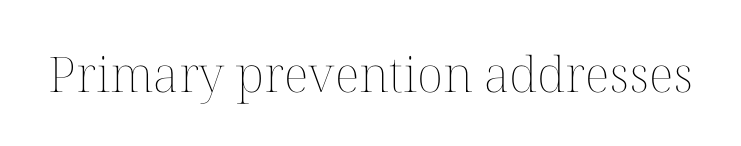
The image shows 49 px thin type, upright; set normal letter spacing, not underlined; medium stroke contrast and a medium x-height.
